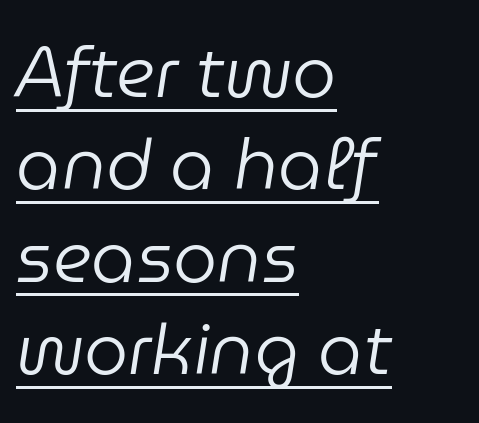
{"italic": "yes", "lean": "right", "slant_degrees": 9, "bold": "no", "weight": "regular", "width": "normal", "stroke_contrast": "low", "x_height": "medium", "monospaced": "no", "underline": "yes", "align": "left", "line_spacing": "normal", "line_spacing_ratio": 1.32, "letter_spacing": "normal", "letter_spacing_em": 0.0, "glyph_px": 70}
